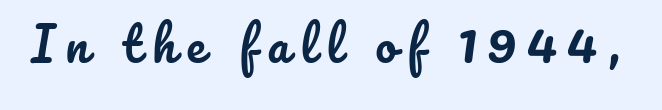
The image shows 47 px text type; set unusually wide letter spacing (+0.23 em), not underlined; low stroke contrast and a small x-height.
